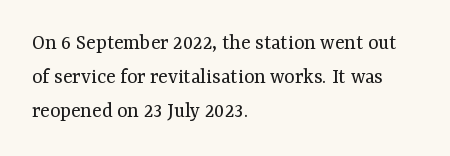
Q: Is the text bold? A: No.
Q: Is the text italic (slanted)? A: No, it is upright.
Q: Is the text underlined? A: No.
Q: How is the paragraph aligned? A: Left-aligned.
Q: Is the spacing between letters normal or unusually wide? A: Normal.
Q: Is the spacing between lines tight, normal or loose? A: Normal.
